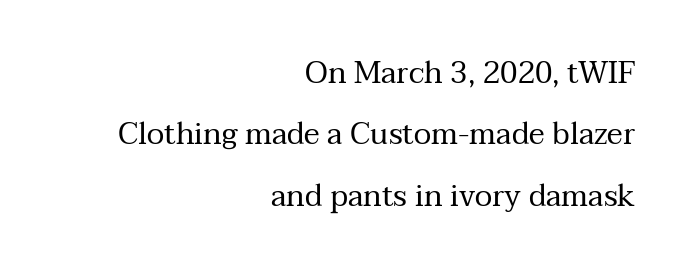
The passage shown is not bold in any degree. Horizontal bands of white between lines are thick stripes. A typesetter would mark this as roman, not italic. Look at the bottom of the vertical strokes: they flare into serifs here. Default kerning and tracking; the words read as compact shapes. Do the characters align in a grid? No, the font is proportional.
